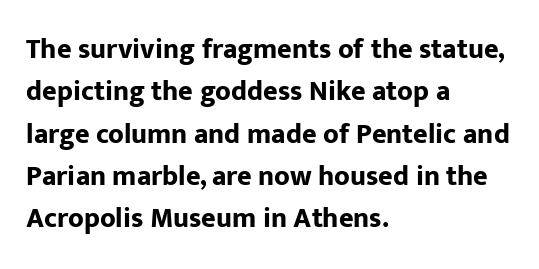
Q: Is the text bold? A: Yes.
Q: Is the text italic (slanted)? A: No, it is upright.
Q: Is the typeface a serif or a sans-serif typeface? A: Sans-serif.
Q: Is the text underlined? A: No.
Q: How is the paragraph aligned? A: Left-aligned.
Q: Is the spacing between letters normal or unusually wide? A: Normal.
Q: Is the spacing between lines tight, normal or loose? A: Normal.
Q: Width (condensed, normal, or wide)? A: Normal.
Q: Stroke contrast? A: Low.
Q: x-height? A: Medium.
Q: Monospaced? A: No.
